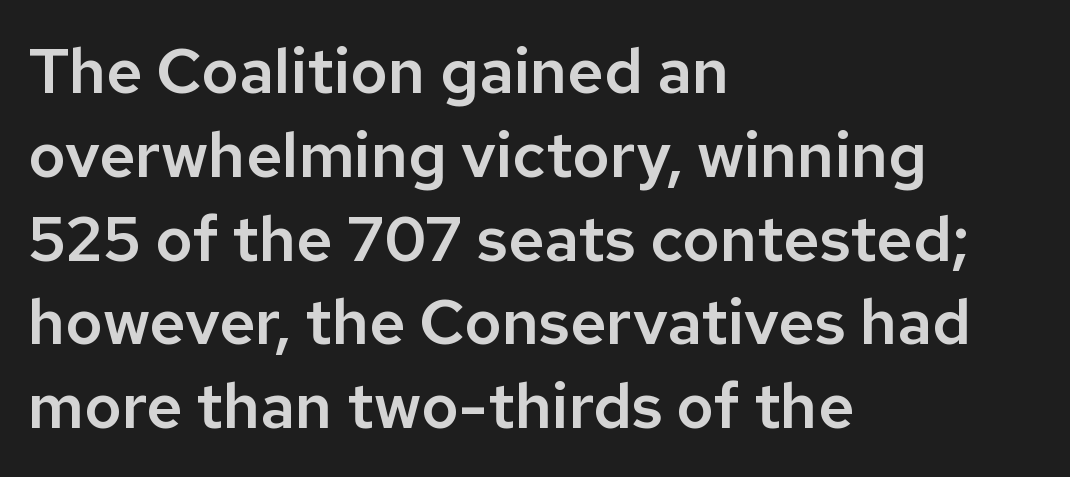
Q: Is the text italic (slanted)? A: No, it is upright.
Q: Is the typeface a serif or a sans-serif typeface? A: Sans-serif.
Q: Is the text underlined? A: No.
Q: How is the paragraph aligned? A: Left-aligned.
Q: Is the spacing between letters normal or unusually wide? A: Normal.
Q: Is the spacing between lines tight, normal or loose? A: Normal.
Q: Width (condensed, normal, or wide)? A: Normal.
Q: Stroke contrast? A: Low.
Q: x-height? A: Medium.
Q: Monospaced? A: No.
